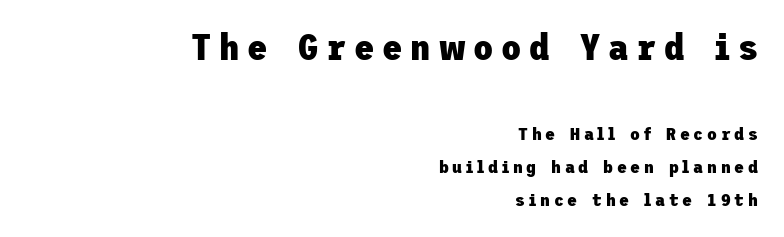
{"serif": "no", "italic": "no", "bold": "yes", "weight": "heavy", "width": "normal", "stroke_contrast": "low", "x_height": "medium", "underline": "no", "align": "right", "line_spacing_ratio": 1.83, "letter_spacing": "wide", "letter_spacing_em": 0.21, "larger_block": "first", "size_ratio": 2.06, "glyph_px": 37}
